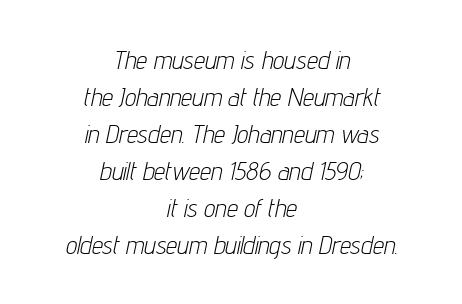
Q: Is the text bold? A: No.
Q: Is the text italic (slanted)? A: Yes, it leans right by about 12 degrees.
Q: Is the text underlined? A: No.
Q: How is the paragraph aligned? A: Centered.
Q: Is the spacing between letters normal or unusually wide? A: Normal.
Q: Is the spacing between lines tight, normal or loose? A: Normal.
